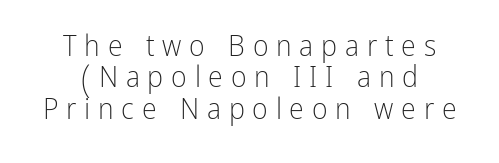
Look at the tracking — it's clearly loosened, letters drifting apart. The lines are quadded center. This is sans-serif lettering, the kind often seen on screens and signage. Weight: in the light-to-regular range. Vertical spacing — tight.
